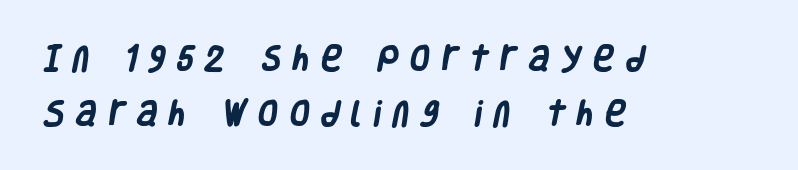
The text was rendered using a sans face with plain stroke endings. The face used here is rendered with a markedly widened letterfit. Reading down the column, the eye jumps a long way to each next line. The passage shown is emphatically bold.
